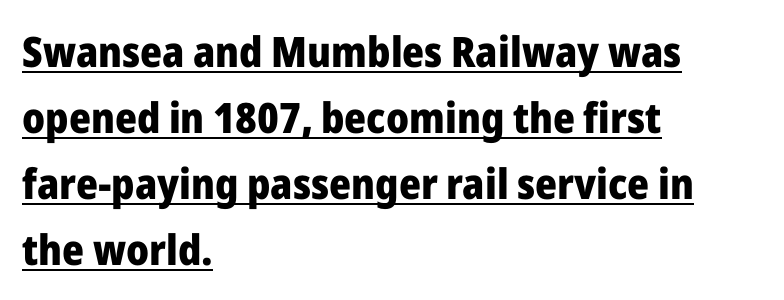
{"serif": "no", "italic": "no", "bold": "yes", "weight": "heavy", "width": "normal", "stroke_contrast": "low", "x_height": "medium", "monospaced": "no", "underline": "yes", "align": "left", "line_spacing": "normal", "line_spacing_ratio": 1.57, "letter_spacing": "normal", "letter_spacing_em": 0.0, "glyph_px": 42}
